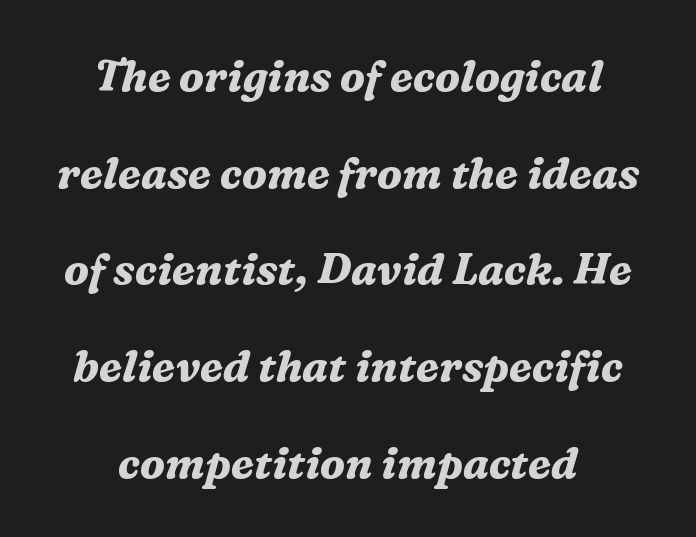
Q: Is the text bold? A: Yes.
Q: Is the text italic (slanted)? A: Yes, it leans right by about 16 degrees.
Q: Is the typeface a serif or a sans-serif typeface? A: Serif.
Q: Is the text underlined? A: No.
Q: How is the paragraph aligned? A: Centered.
Q: Is the spacing between letters normal or unusually wide? A: Normal.
Q: Is the spacing between lines tight, normal or loose? A: Loose.
Q: Width (condensed, normal, or wide)? A: Normal.
Q: Stroke contrast? A: Medium.
Q: x-height? A: Medium.
Q: Monospaced? A: No.
